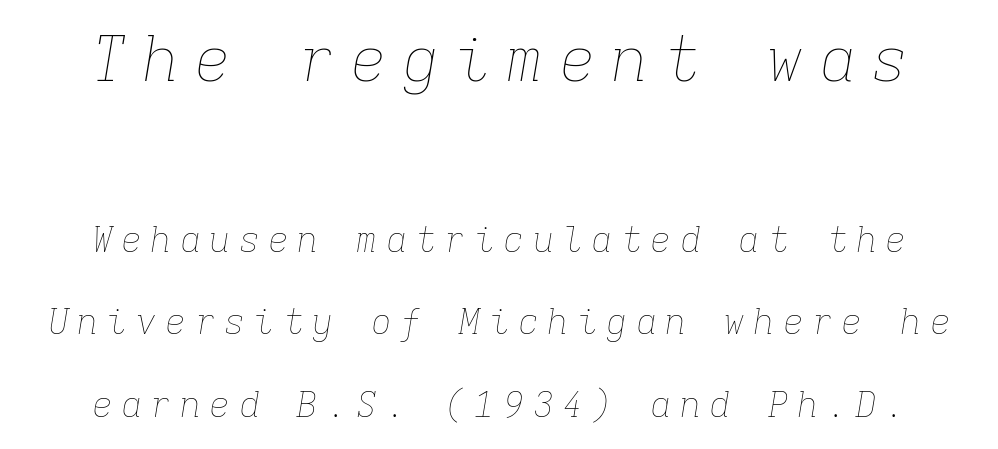
{"italic": "yes", "lean": "right", "slant_degrees": 9, "bold": "no", "weight": "thin", "width": "normal", "stroke_contrast": "low", "x_height": "medium", "monospaced": "yes", "underline": "no", "line_spacing": "loose", "line_spacing_ratio": 2.37, "letter_spacing": "wide", "letter_spacing_em": 0.24, "larger_block": "first", "size_ratio": 1.77, "glyph_px": 62}
